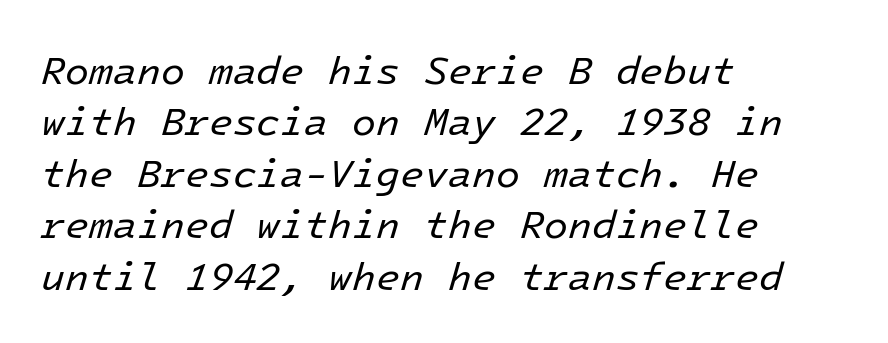
The image shows 39 px regular-weight type, italic (leaning right); set left-aligned, normal line spacing (1.32x), normal letter spacing, not underlined; low stroke contrast and a medium x-height.
